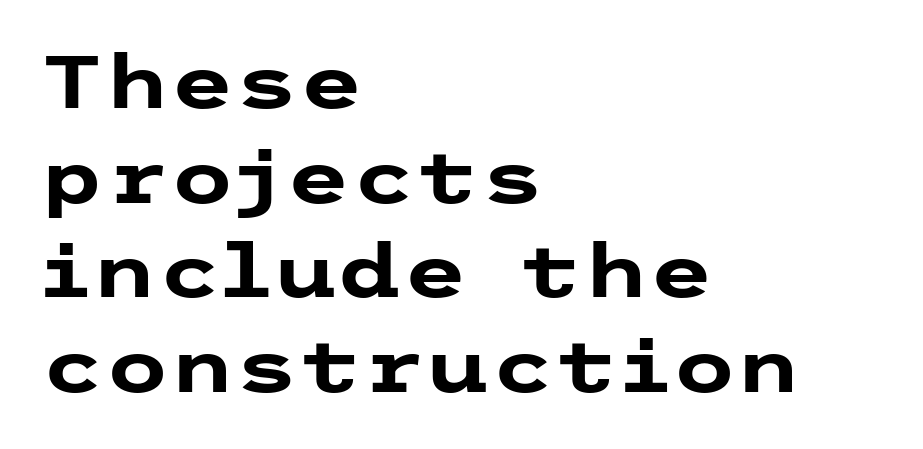
The image shows 74 px heavy, wide sans-serif type, upright; set left-aligned, normal line spacing (1.28x), normal letter spacing, not underlined; low stroke contrast and a medium x-height.
